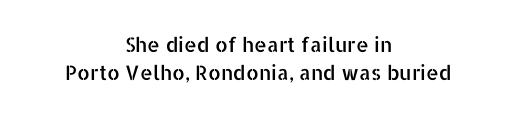
{"italic": "no", "underline": "no", "align": "center", "line_spacing": "normal", "line_spacing_ratio": 1.41, "letter_spacing": "normal", "letter_spacing_em": 0.0, "glyph_px": 20}
